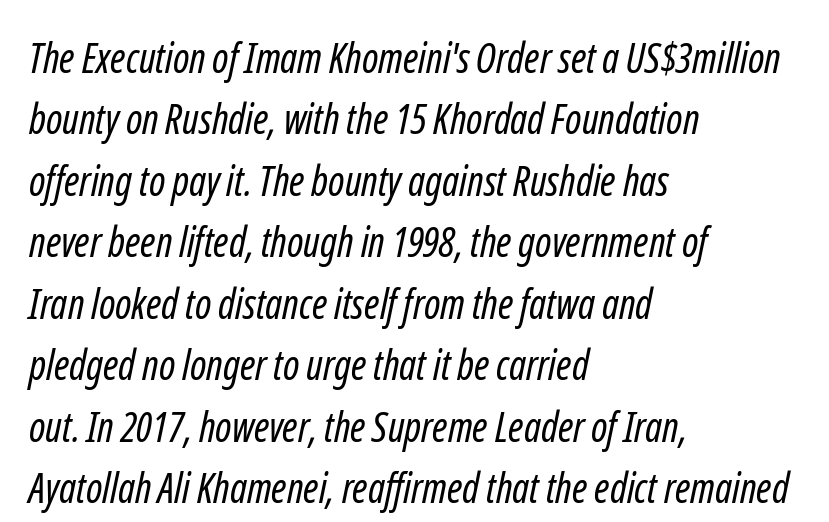
Every row of glyphs begins at an identical x-position on the left. Is the stroke heavy? The answer is a plain regular-or-lighter. The line-height multiplier appears to be the usual default. Check under the words: just untouched page. Proportional: the letters do not fall into vertical columns.
